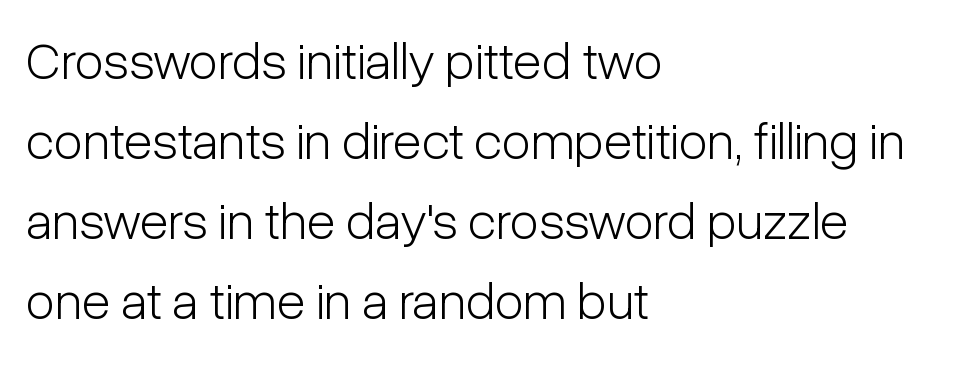
You can tell from the bare stems that sans-serif type was used. The face used here is rendered with its standard letterfit. Quick note: interline space is typical. Vertical strokes here are truly vertical. The glyphs are unaccompanied by any horizontal stroke below them. Stroke thickness stays within the range of a standard reading face or lighter.
